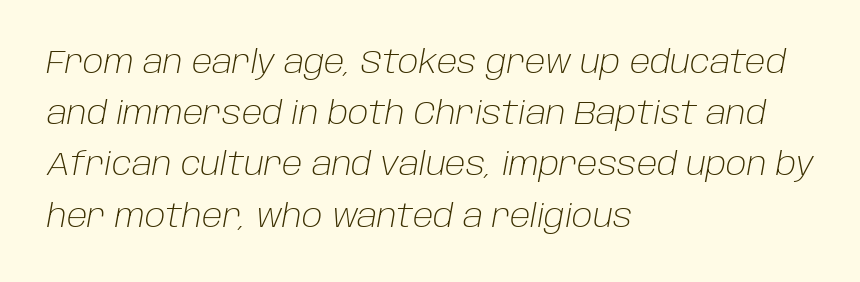
The image shows 32 px light type, italic (leaning right); set left-aligned, normal line spacing (1.6x), normal letter spacing, not underlined; low stroke contrast and a large x-height.
